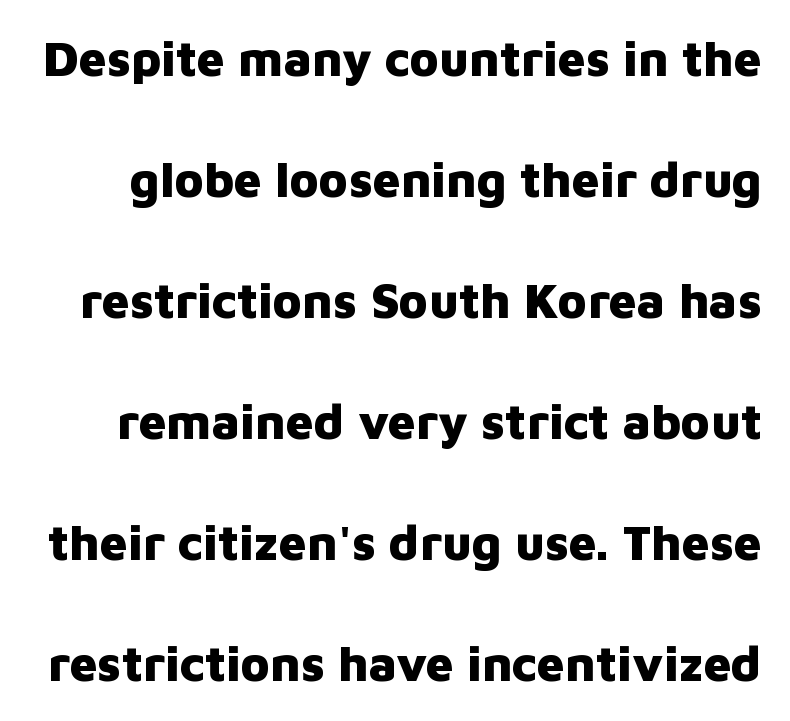
The image shows 49 px heavy sans-serif type, upright; set loose line spacing (2.47x), normal letter spacing, not underlined; low stroke contrast and a medium x-height.
